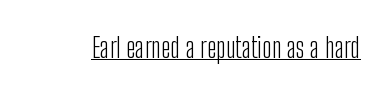
Vertical stems look standard width or narrower in stroke. This sample carries an underscore along the baseline area. Notice how the stems are strictly vertical — no italics here. Spacing between characters is what you'd get straight out of the box.
